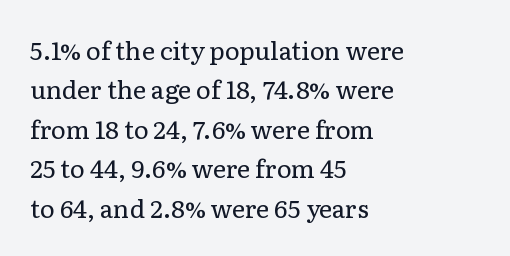
{"italic": "no", "bold": "no", "underline": "no", "align": "left", "line_spacing": "normal", "line_spacing_ratio": 1.58, "letter_spacing": "normal", "letter_spacing_em": 0.0, "glyph_px": 25}
